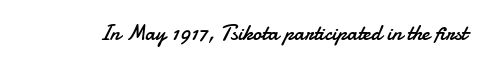
The space directly below the letters is spotless. The line texture is even and compact thanks to regular tracking. These glyphs show unthickened strokes, regular width or finer.
